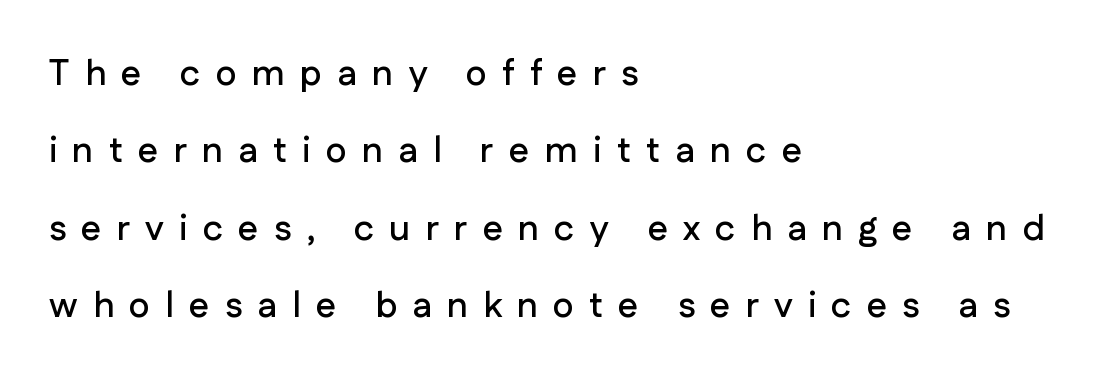
Q: Is the text italic (slanted)? A: No, it is upright.
Q: Is the typeface a serif or a sans-serif typeface? A: Sans-serif.
Q: Is the text underlined? A: No.
Q: How is the paragraph aligned? A: Left-aligned.
Q: Is the spacing between letters normal or unusually wide? A: Unusually wide.
Q: Is the spacing between lines tight, normal or loose? A: Loose.
Q: Width (condensed, normal, or wide)? A: Normal.
Q: Stroke contrast? A: Low.
Q: x-height? A: Medium.
Q: Monospaced? A: No.
